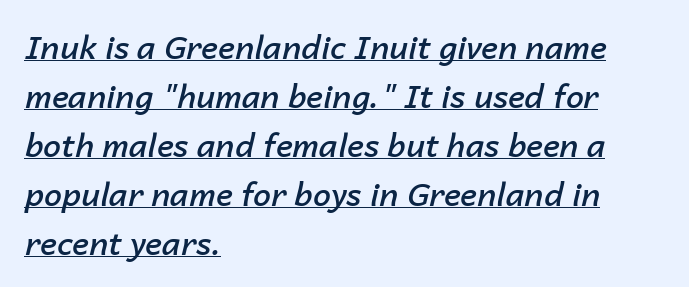
Is there much room between lines? A standard amount, neither cramped nor airy. Check the space under the baseline: a stroke is drawn there. You could not count columns in this text — the font is proportionally spaced. Horizontal alignment here is leftward, the default for most running prose. Notice the strokes are somewhat thickened but not fully heavy: this is a semibold. Is the type slanted? Yes — the strokes lean at a clear angle.
